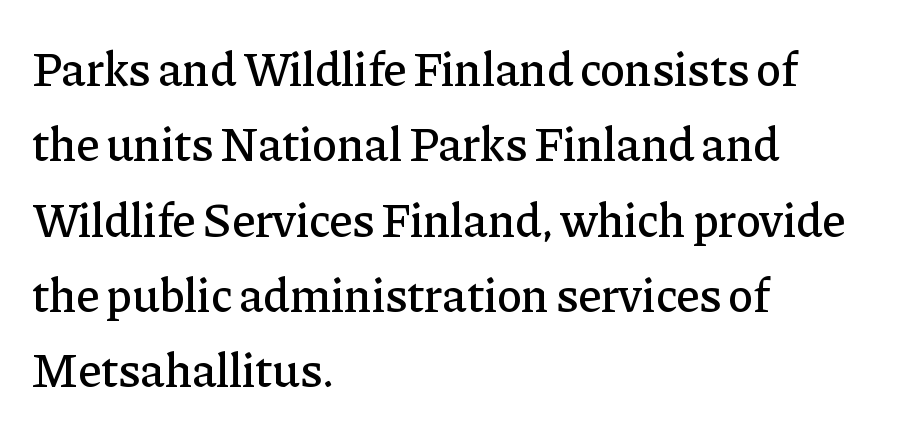
Q: Is the text italic (slanted)? A: No, it is upright.
Q: Is the typeface a serif or a sans-serif typeface? A: Serif.
Q: Is the text underlined? A: No.
Q: How is the paragraph aligned? A: Left-aligned.
Q: Is the spacing between letters normal or unusually wide? A: Normal.
Q: Is the spacing between lines tight, normal or loose? A: Normal.
Q: Width (condensed, normal, or wide)? A: Normal.
Q: Stroke contrast? A: Low.
Q: x-height? A: Medium.
Q: Monospaced? A: No.
